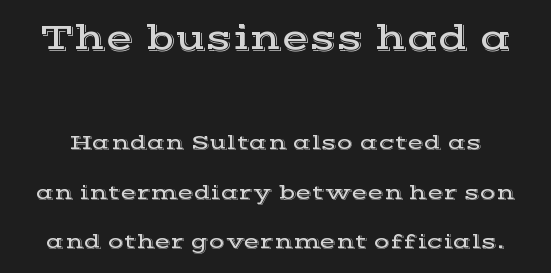
The image shows 36 px wide serif type, upright; set loose line spacing (2.35x), normal letter spacing, not underlined; the first (top) block is 1.71x larger; a medium x-height.
